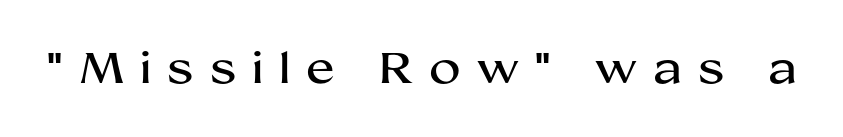
The image shows 43 px wide type, upright; set unusually wide letter spacing (+0.37 em), not underlined; medium stroke contrast and a medium x-height.
